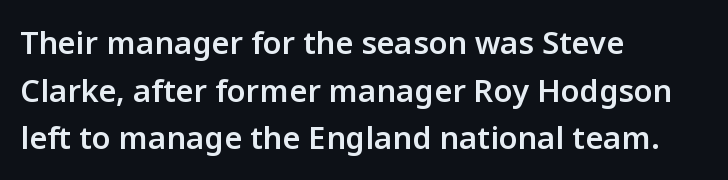
The foot of each line stays bare and open. Note the varied advance widths — an 'i' is clearly narrower than an 'm'. You can tell from the bare stems that sans-serif type was used. Teacher's note: observe the even left margin — that is flush-left alignment. Posture: vertical.
